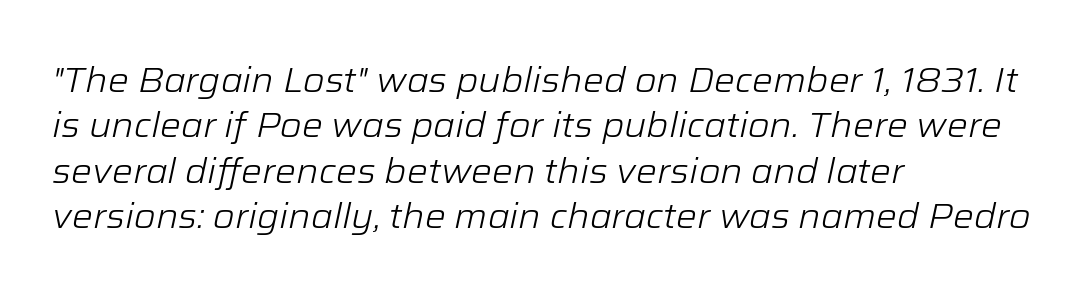
Notice how the stems are inclined rather than vertical — that's the hallmark of italics. The area under the type is left untouched. How are the letters spaced? Ordinarily, with no added tracking. Which margin do the lines hug? The left one — the right edge is uneven.
